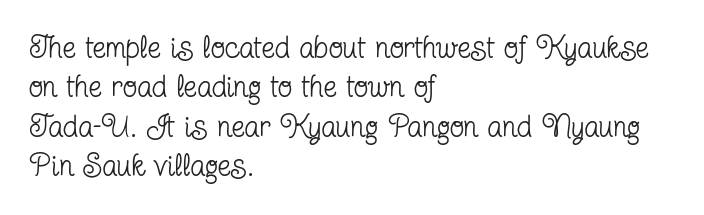
Font category for this specimen: serif. The rendering uses natural spacing where letterforms have individual widths. Letters rest on an invisible, unmarked baseline. Short note: letters normally spaced. Heft: none added — not bold. Notice how descenders clear the ascenders below comfortably — that's standard leading.
